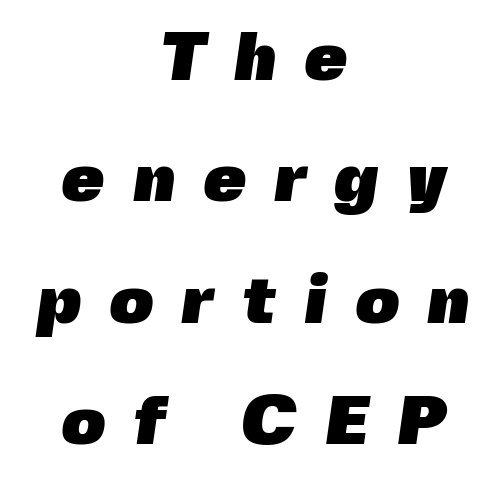
Q: Is the text bold? A: Yes.
Q: Is the typeface a serif or a sans-serif typeface? A: Sans-serif.
Q: Is the text underlined? A: No.
Q: How is the paragraph aligned? A: Centered.
Q: Is the spacing between letters normal or unusually wide? A: Unusually wide.
Q: Width (condensed, normal, or wide)? A: Normal.
Q: x-height? A: Medium.
Q: Monospaced? A: No.
